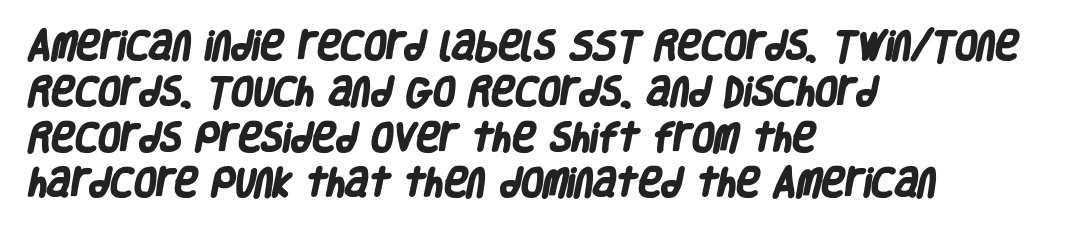
Q: Is the text bold? A: Yes.
Q: Is the typeface a serif or a sans-serif typeface? A: Sans-serif.
Q: Is the text underlined? A: No.
Q: How is the paragraph aligned? A: Left-aligned.
Q: Is the spacing between letters normal or unusually wide? A: Normal.
Q: Is the spacing between lines tight, normal or loose? A: Normal.
Q: Width (condensed, normal, or wide)? A: Condensed.
Q: Stroke contrast? A: Low.
Q: x-height? A: Large.
Q: Monospaced? A: No.
